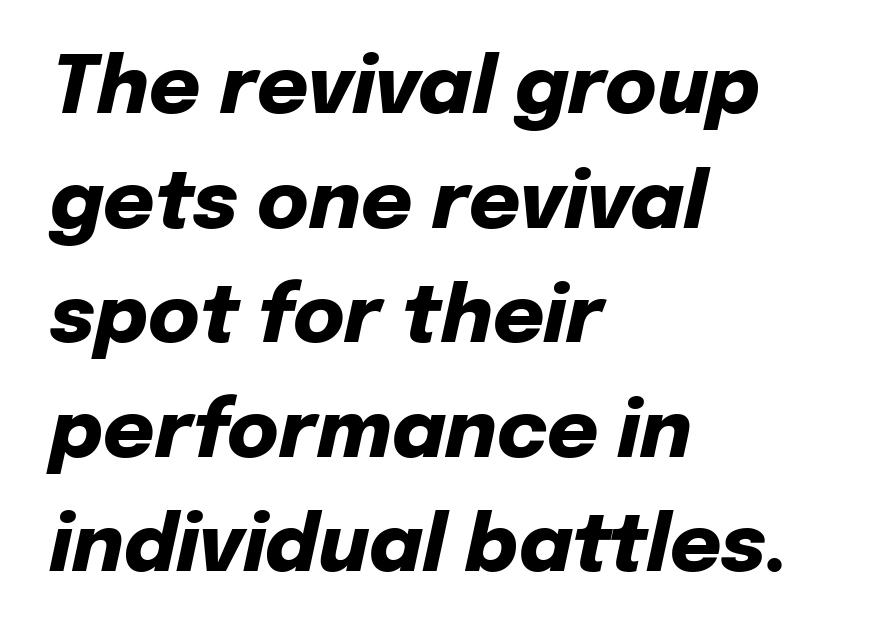
Q: Is the text bold? A: Yes.
Q: Is the text italic (slanted)? A: Yes, it leans right by about 12 degrees.
Q: Is the text underlined? A: No.
Q: How is the paragraph aligned? A: Left-aligned.
Q: Is the spacing between letters normal or unusually wide? A: Normal.
Q: Is the spacing between lines tight, normal or loose? A: Normal.
Q: Width (condensed, normal, or wide)? A: Normal.
Q: Stroke contrast? A: Low.
Q: x-height? A: Medium.
Q: Monospaced? A: No.
